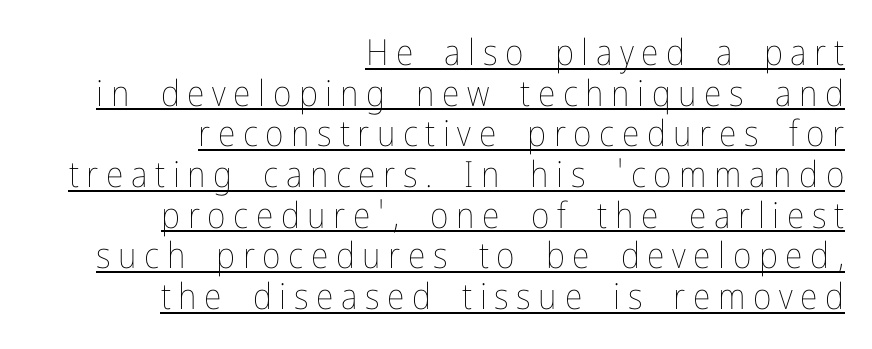
{"italic": "no", "bold": "no", "weight": "thin", "width": "condensed", "stroke_contrast": "low", "x_height": "medium", "monospaced": "no", "underline": "yes", "align": "right", "line_spacing": "tight", "line_spacing_ratio": 1.13, "letter_spacing": "wide", "letter_spacing_em": 0.21, "glyph_px": 36}
